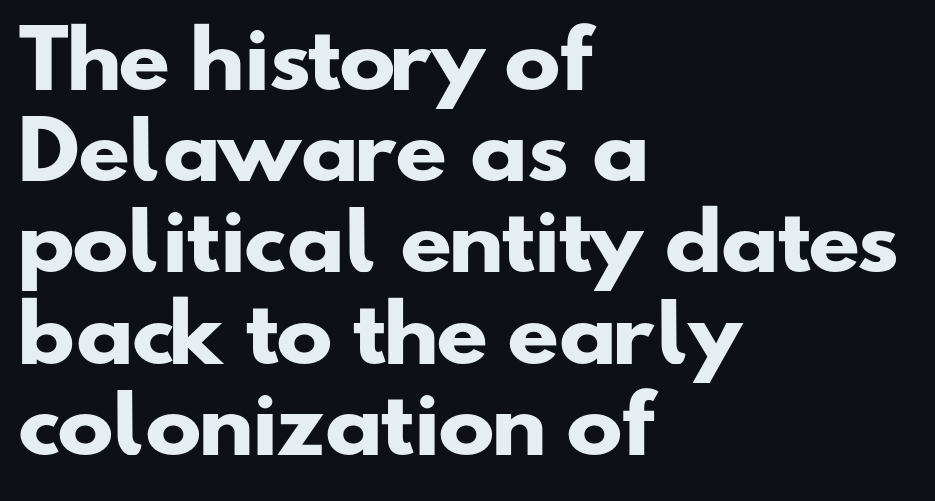
Q: Is the text bold? A: Yes.
Q: Is the typeface a serif or a sans-serif typeface? A: Sans-serif.
Q: Is the text underlined? A: No.
Q: How is the paragraph aligned? A: Left-aligned.
Q: Is the spacing between letters normal or unusually wide? A: Normal.
Q: Width (condensed, normal, or wide)? A: Wide.
Q: Stroke contrast? A: Low.
Q: x-height? A: Small.
Q: Monospaced? A: No.
